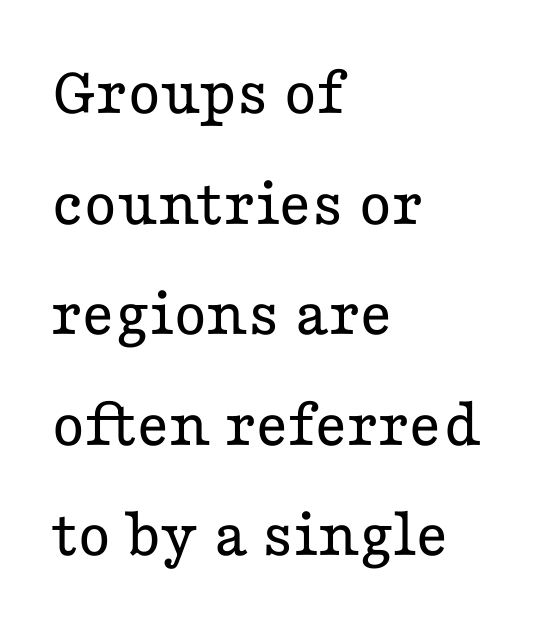
Stems here are at most as thick as an everyday book face. This sample is left-justified, so line endings fall wherever the words run out. A typesetter would call this proportional, since set widths differ per character. Note: serifs present on the glyphs. Unmarked baselines from the first word to the last. A normal amount of white space separates one row of letters from the next.
